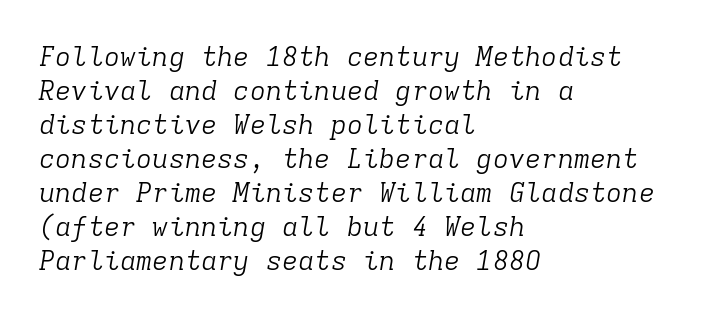
Q: Is the text bold? A: No.
Q: Is the text italic (slanted)? A: Yes, it leans right by about 9 degrees.
Q: Is the text underlined? A: No.
Q: How is the paragraph aligned? A: Left-aligned.
Q: Is the spacing between letters normal or unusually wide? A: Normal.
Q: Is the spacing between lines tight, normal or loose? A: Normal.
